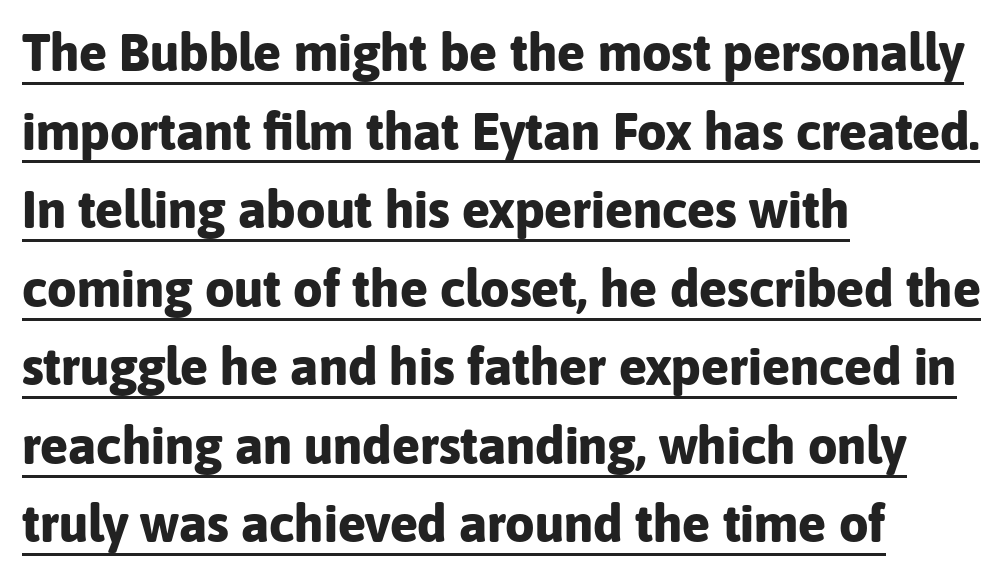
{"serif": "no", "italic": "no", "bold": "yes", "weight": "bold", "width": "normal", "stroke_contrast": "low", "x_height": "medium", "monospaced": "no", "underline": "yes", "align": "left", "line_spacing": "normal", "line_spacing_ratio": 1.51, "letter_spacing": "normal", "letter_spacing_em": 0.0, "glyph_px": 52}
